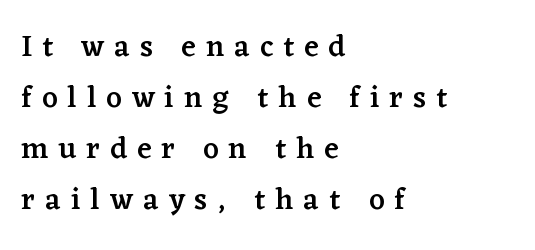
The image shows 30 px semibold serif type, upright; set left-aligned, normal line spacing (1.7x), unusually wide letter spacing (+0.34 em), not underlined; low stroke contrast and a medium x-height.
